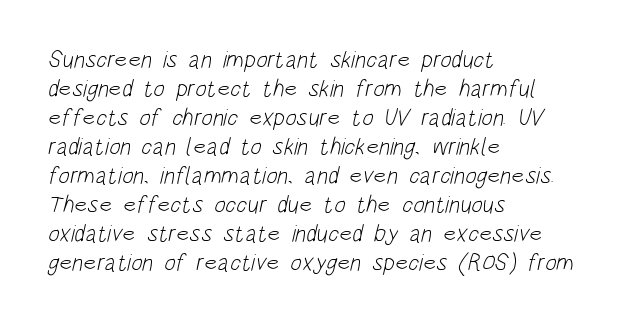
Q: Is the text bold? A: No.
Q: Is the text underlined? A: No.
Q: How is the paragraph aligned? A: Left-aligned.
Q: Is the spacing between letters normal or unusually wide? A: Normal.
